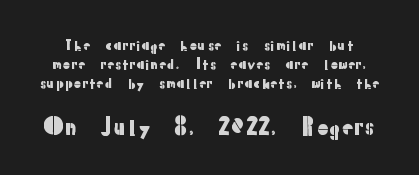
Designer's note — italics off, roman on. Between these two stacked blocks, the lower one wins on size. Compared with typical paragraphs, the rows here are spaced about the same. Anything drawn beneath the words? Only blank space. How are the letters spaced? Ordinarily, with no added tracking.
